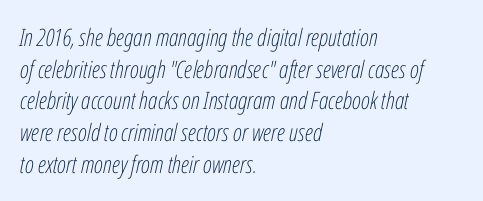
The image shows 24 px text type, italic (leaning right); set left-aligned, normal line spacing (1.32x), normal letter spacing, not underlined.
